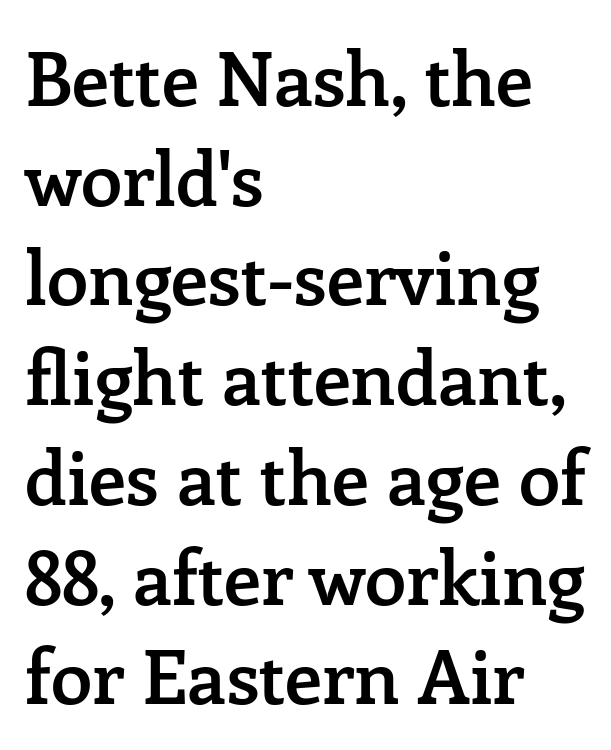
{"serif": "yes", "italic": "no", "bold": "semi", "weight": "semibold", "width": "normal", "stroke_contrast": "low", "x_height": "medium", "monospaced": "no", "underline": "no", "align": "left", "line_spacing": "normal", "line_spacing_ratio": 1.33, "letter_spacing": "normal", "letter_spacing_em": 0.0, "glyph_px": 75}
